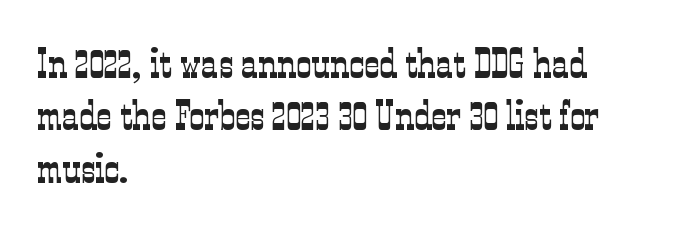
Glance below the letters and you will spot only blank space. Do the characters align in a grid? No, the font is proportional. The letters stand straight up with perfectly vertical stems. In terms of letterspacing, this is plain default setting. The rendering uses a moderate line-height, typical for paragraphs.
